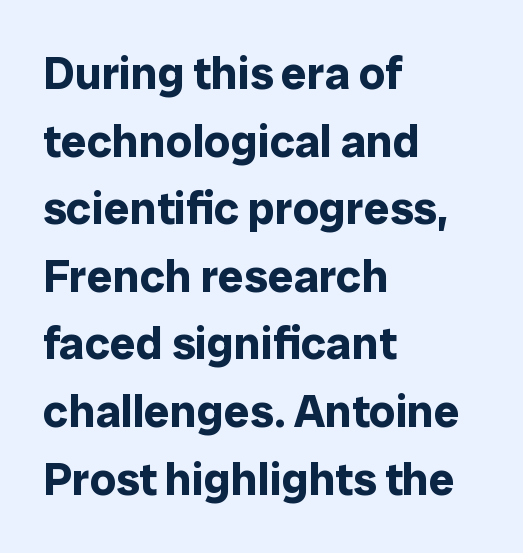
{"serif": "no", "italic": "no", "bold": "yes", "weight": "bold", "width": "normal", "stroke_contrast": "low", "x_height": "medium", "monospaced": "no", "underline": "no", "align": "left", "line_spacing": "normal", "line_spacing_ratio": 1.47, "letter_spacing": "normal", "letter_spacing_em": 0.0, "glyph_px": 46}
